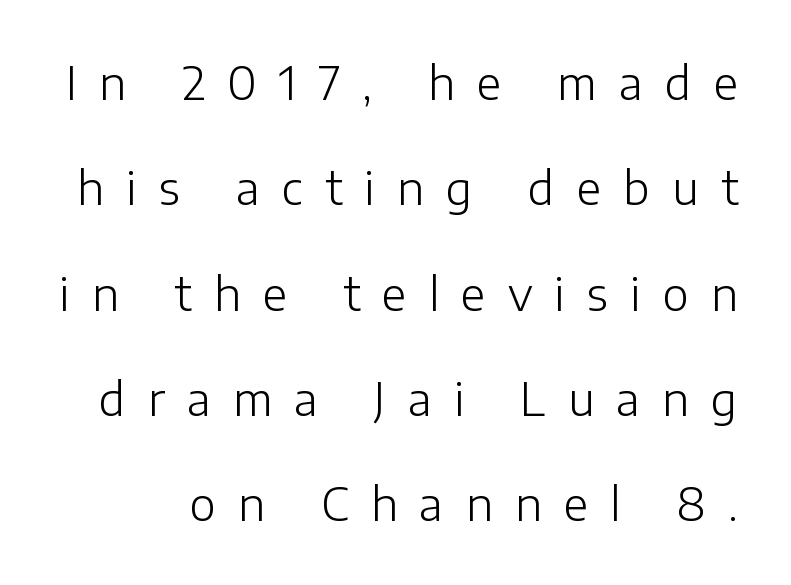
{"serif": "no", "italic": "no", "bold": "no", "weight": "light", "width": "normal", "stroke_contrast": "low", "x_height": "medium", "monospaced": "no", "underline": "no", "line_spacing": "loose", "line_spacing_ratio": 2.34, "letter_spacing": "wide", "letter_spacing_em": 0.49, "glyph_px": 45}
